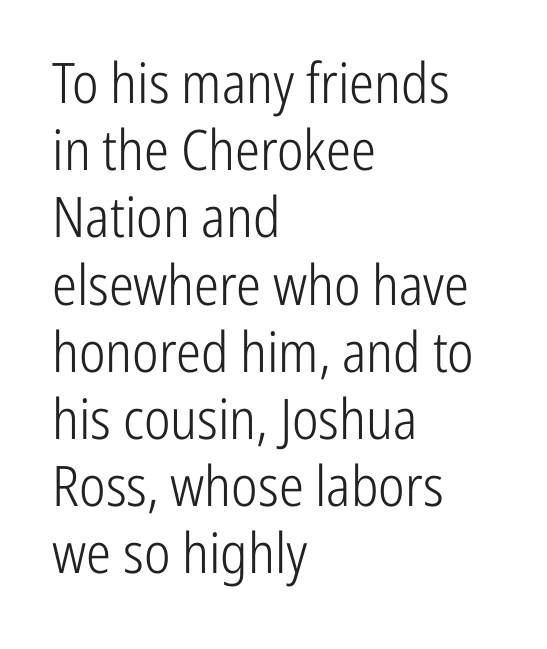
Q: Is the text bold? A: No.
Q: Is the text italic (slanted)? A: No, it is upright.
Q: Is the typeface a serif or a sans-serif typeface? A: Sans-serif.
Q: Is the text underlined? A: No.
Q: How is the paragraph aligned? A: Left-aligned.
Q: Is the spacing between letters normal or unusually wide? A: Normal.
Q: Width (condensed, normal, or wide)? A: Condensed.
Q: Stroke contrast? A: Low.
Q: x-height? A: Medium.
Q: Monospaced? A: No.
